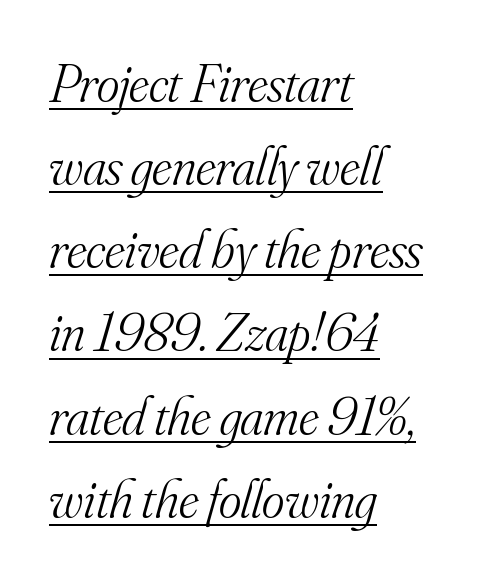
The image shows 54 px light serif type, italic (leaning right); set left-aligned, normal line spacing (1.54x), normal letter spacing, underlined; medium stroke contrast and a small x-height.
